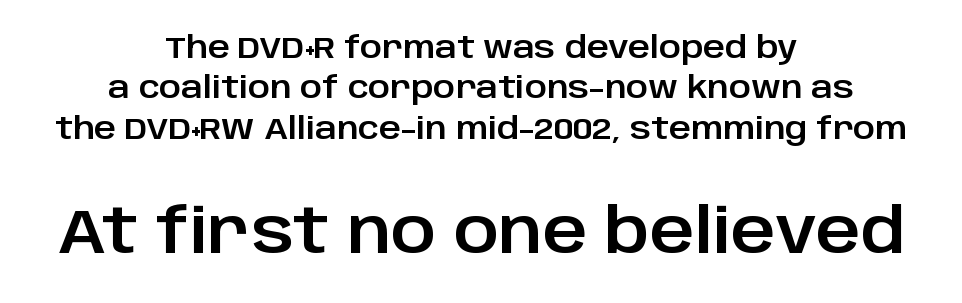
Q: Is the text italic (slanted)? A: No, it is upright.
Q: Is the typeface a serif or a sans-serif typeface? A: Sans-serif.
Q: Is the text underlined? A: No.
Q: How is the paragraph aligned? A: Centered.
Q: Is the spacing between letters normal or unusually wide? A: Normal.
Q: Is the spacing between lines tight, normal or loose? A: Normal.
Q: Which block of text is set in a larger size, the first (top) or the second (bottom)? A: The second (bottom) one.
Q: Width (condensed, normal, or wide)? A: Normal.
Q: Stroke contrast? A: Low.
Q: x-height? A: Large.
Q: Monospaced? A: No.
